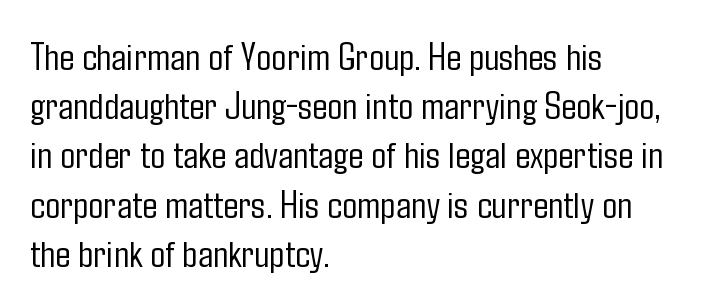
{"serif": "no", "italic": "no", "bold": "no", "weight": "light", "width": "condensed", "stroke_contrast": "low", "x_height": "medium", "monospaced": "no", "underline": "no", "align": "left", "line_spacing_ratio": 1.23, "letter_spacing": "normal", "letter_spacing_em": 0.0, "glyph_px": 40}
